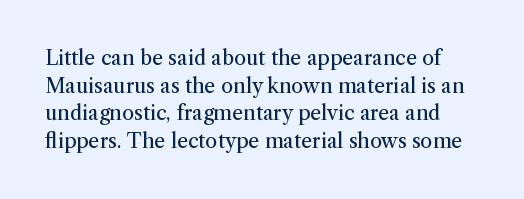
The image shows 20 px text type, upright; set normal line spacing (1.38x), normal letter spacing, not underlined.
